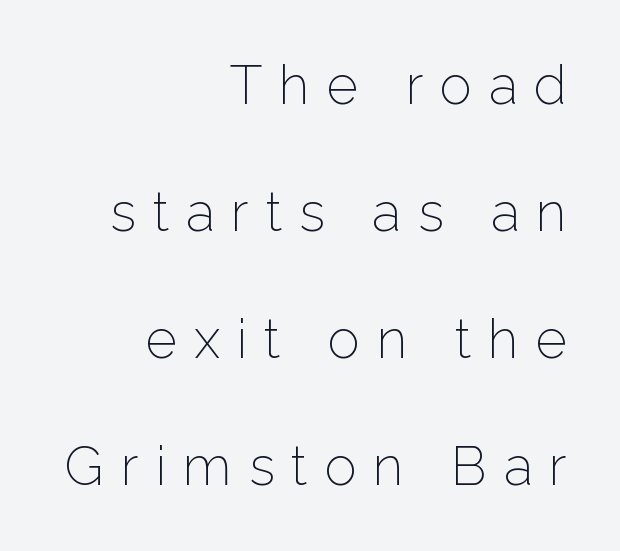
{"serif": "no", "italic": "no", "bold": "no", "weight": "light", "width": "normal", "stroke_contrast": "low", "x_height": "medium", "monospaced": "no", "underline": "no", "align": "right", "line_spacing": "loose", "line_spacing_ratio": 2.35, "letter_spacing": "wide", "letter_spacing_em": 0.31, "glyph_px": 54}
